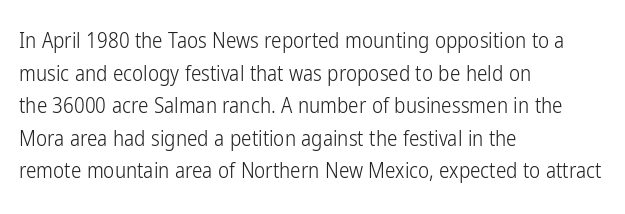
{"italic": "no", "bold": "no", "underline": "no", "align": "left", "line_spacing": "normal", "line_spacing_ratio": 1.55, "letter_spacing": "normal", "letter_spacing_em": 0.0, "glyph_px": 21}
